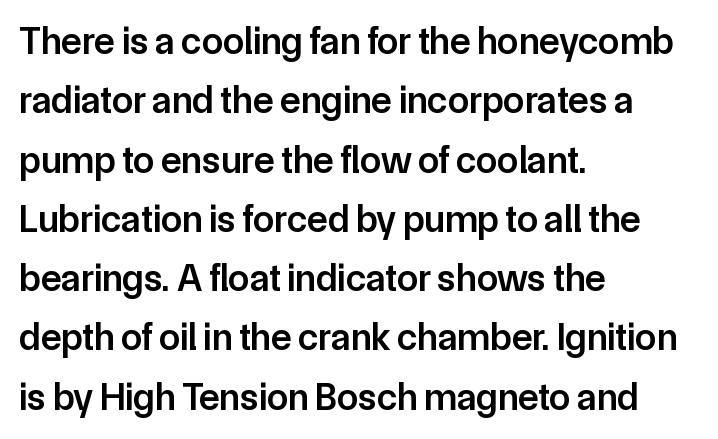
Q: Is the text bold? A: Semi-bold.
Q: Is the text italic (slanted)? A: No, it is upright.
Q: Is the typeface a serif or a sans-serif typeface? A: Sans-serif.
Q: Is the text underlined? A: No.
Q: How is the paragraph aligned? A: Left-aligned.
Q: Is the spacing between letters normal or unusually wide? A: Normal.
Q: Is the spacing between lines tight, normal or loose? A: Normal.
Q: Width (condensed, normal, or wide)? A: Normal.
Q: Stroke contrast? A: Low.
Q: x-height? A: Medium.
Q: Monospaced? A: No.
